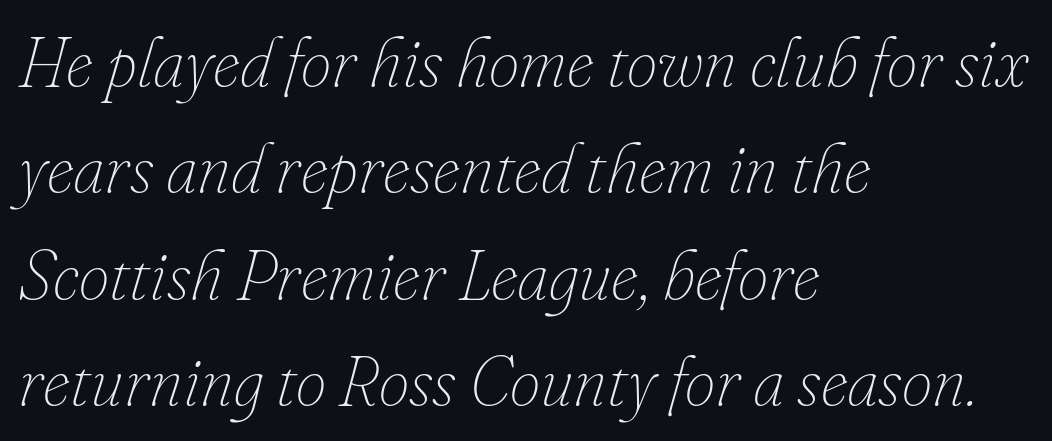
Inter-character spacing is left at the font's built-in metrics. In CSS terms this would be text-align: left. Italic: yes, the glyphs are oblique. The weight would be labelled regular, book, light, or lighter still. The face used here is proportionally spaced, like ordinary book or web type. The foot of each line stays bare and open.
